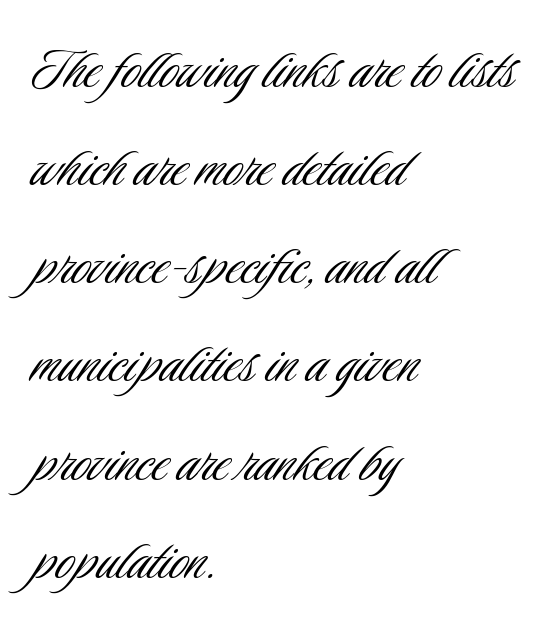
Varying glyph widths throughout — classic text-font behaviour. Notice how descenders clear the ascenders below comfortably — that's standard leading. Check where the strokes stop: nothing finishes them off — pure sans. Unmarked baselines from the first word to the last.
